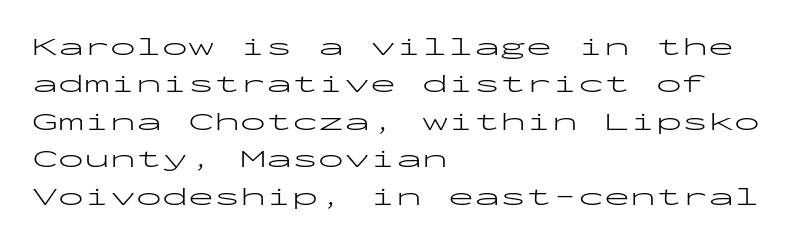
Q: Is the text bold? A: No.
Q: Is the text italic (slanted)? A: No, it is upright.
Q: Is the text underlined? A: No.
Q: How is the paragraph aligned? A: Left-aligned.
Q: Is the spacing between letters normal or unusually wide? A: Normal.
Q: Is the spacing between lines tight, normal or loose? A: Normal.
